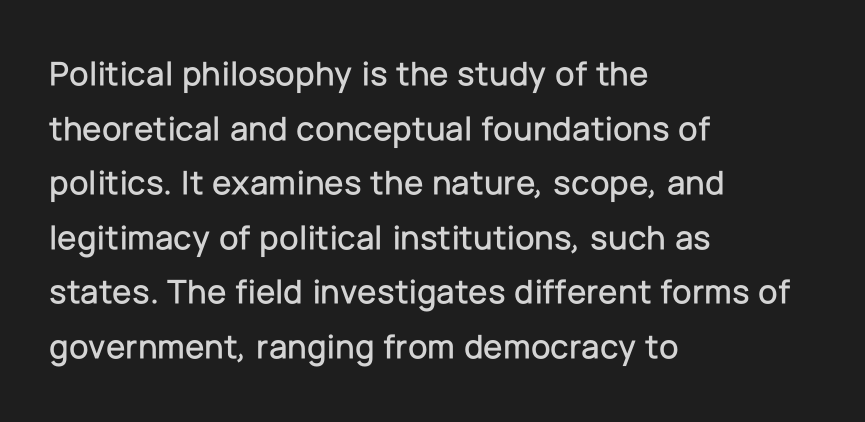
The typesetter chose a ragged-right arrangement here. Unmarked baselines from the first word to the last. Characters follow at the spacing the type designer built in. Characters remain perfectly vertical along every line. Looks like regular typesetting: each glyph gets only the width it needs.
